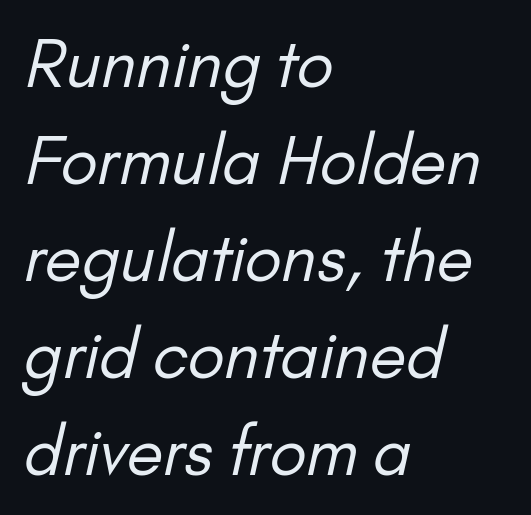
{"serif": "no", "bold": "no", "weight": "regular", "width": "normal", "stroke_contrast": "low", "x_height": "small", "monospaced": "no", "underline": "no", "align": "left", "line_spacing": "normal", "line_spacing_ratio": 1.47, "letter_spacing": "normal", "letter_spacing_em": 0.0, "glyph_px": 66}
